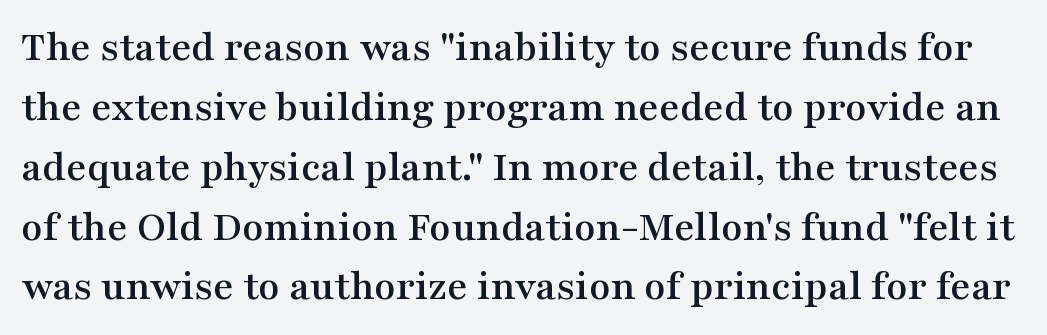
This sample has the flowing, uneven cadence of proportional lettering. Check the space under the baseline: it is left empty. Do the letters lean? They stand straight. Look at the bottom of the vertical strokes: they flare into serifs here. The line-height multiplier appears to be the usual default. This sample uses plain, unmodified letter spacing.
